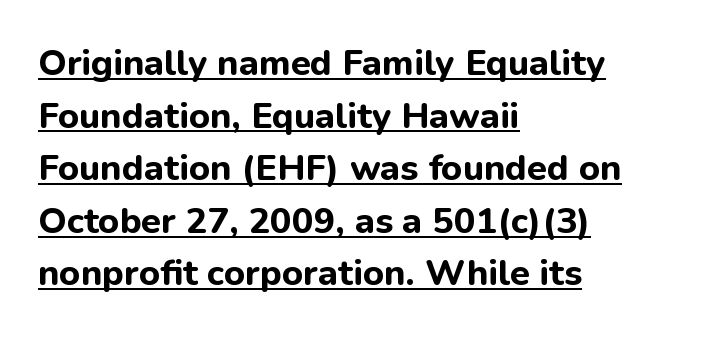
Q: Is the text bold? A: Yes.
Q: Is the text italic (slanted)? A: No, it is upright.
Q: Is the typeface a serif or a sans-serif typeface? A: Sans-serif.
Q: Is the text underlined? A: Yes.
Q: How is the paragraph aligned? A: Left-aligned.
Q: Is the spacing between letters normal or unusually wide? A: Normal.
Q: Is the spacing between lines tight, normal or loose? A: Normal.
Q: Width (condensed, normal, or wide)? A: Normal.
Q: Stroke contrast? A: Low.
Q: x-height? A: Medium.
Q: Monospaced? A: No.
